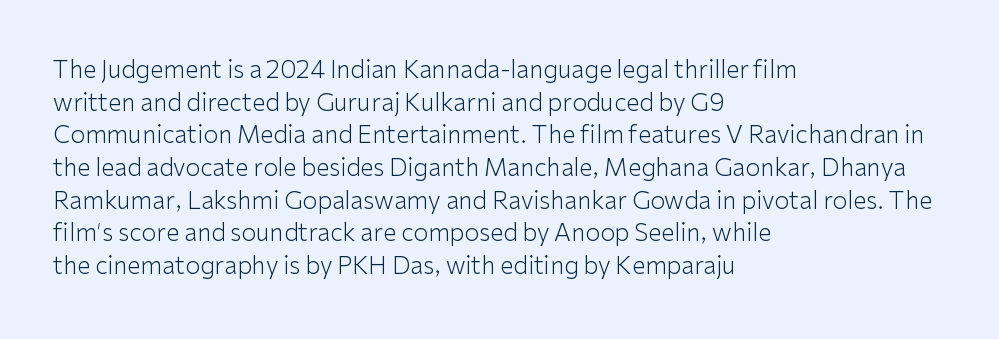
Plain, unruled lines of type. Ordinary non-slanted type is in use. Does extra space separate the letters? No, they use regular spacing. This is not heavy type; no bold has been used. These lines sit exactly where default settings would place them. Reading down the block, your eye returns to a fixed left position each line.
